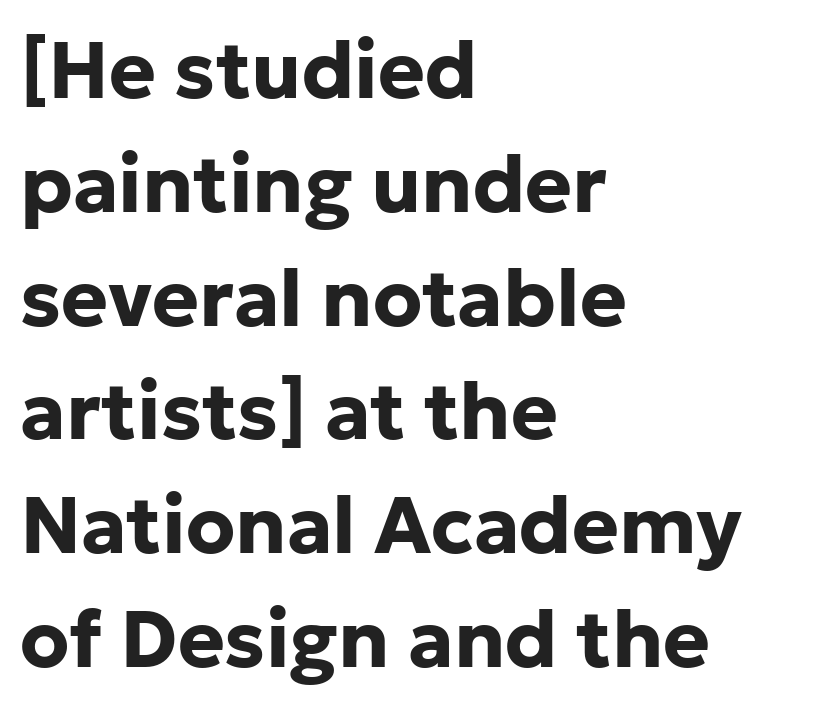
The image shows 79 px bold sans-serif type, upright; set left-aligned, normal line spacing (1.44x), normal letter spacing, not underlined; low stroke contrast and a medium x-height.
